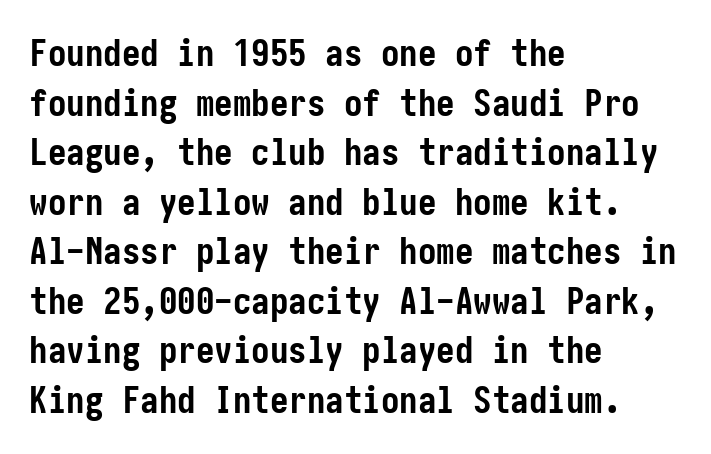
A dark, heavy texture on the line: the type is bold. A typesetter would mark this as roman, not italic. The ragged edge is on the right, which tells us the setting is flush left. Check under the words: just untouched page. The horizontal fit of the characters is conventional and even. Letterform terminals end flat and unadorned throughout the passage.
